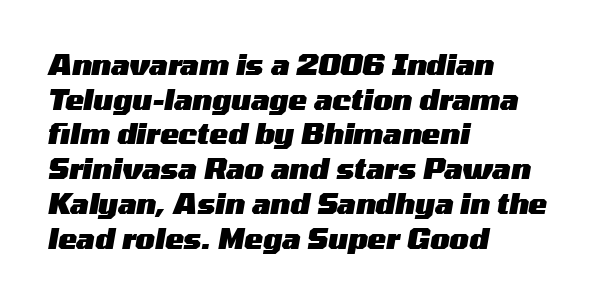
The image shows 28 px heavy, wide type, italic (leaning right); set left-aligned, line spacing 1.24x, normal letter spacing, not underlined; medium stroke contrast and a medium x-height.
